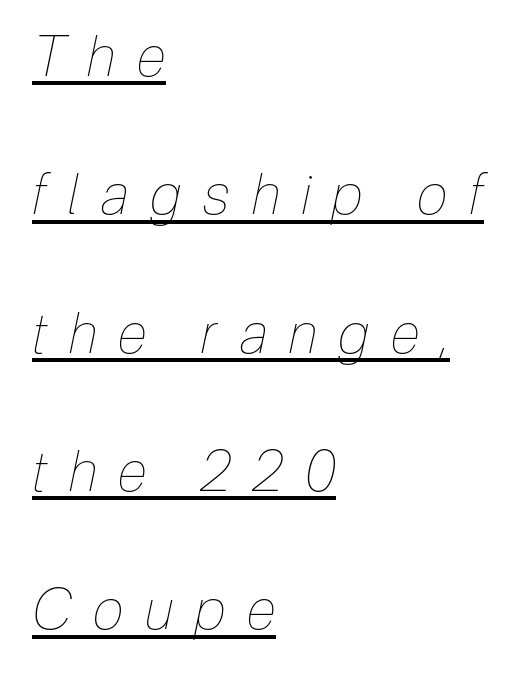
{"italic": "yes", "lean": "right", "slant_degrees": 12, "bold": "no", "weight": "thin", "width": "condensed", "stroke_contrast": "low", "x_height": "medium", "monospaced": "no", "underline": "yes", "align": "left", "line_spacing": "loose", "line_spacing_ratio": 2.47, "letter_spacing": "wide", "letter_spacing_em": 0.39, "glyph_px": 56}
